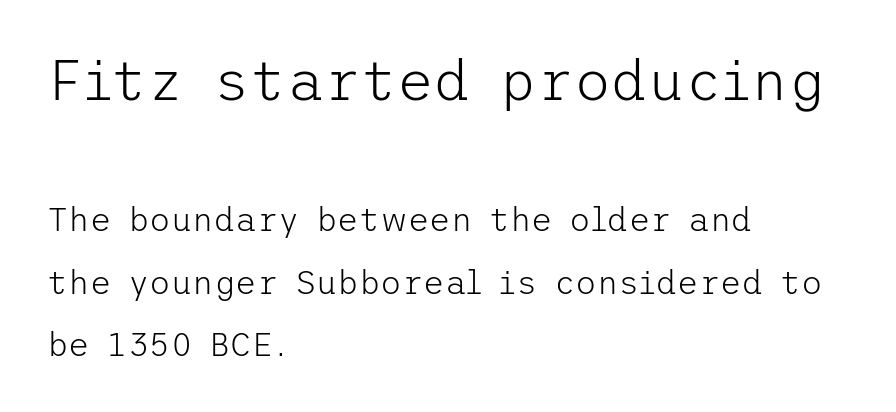
Q: Is the text bold? A: No.
Q: Is the text italic (slanted)? A: No, it is upright.
Q: Is the typeface a serif or a sans-serif typeface? A: Sans-serif.
Q: Is the text underlined? A: No.
Q: How is the paragraph aligned? A: Left-aligned.
Q: Is the spacing between letters normal or unusually wide? A: Normal.
Q: Which block of text is set in a larger size, the first (top) or the second (bottom)? A: The first (top) one.
Q: Width (condensed, normal, or wide)? A: Normal.
Q: Stroke contrast? A: Low.
Q: x-height? A: Medium.
